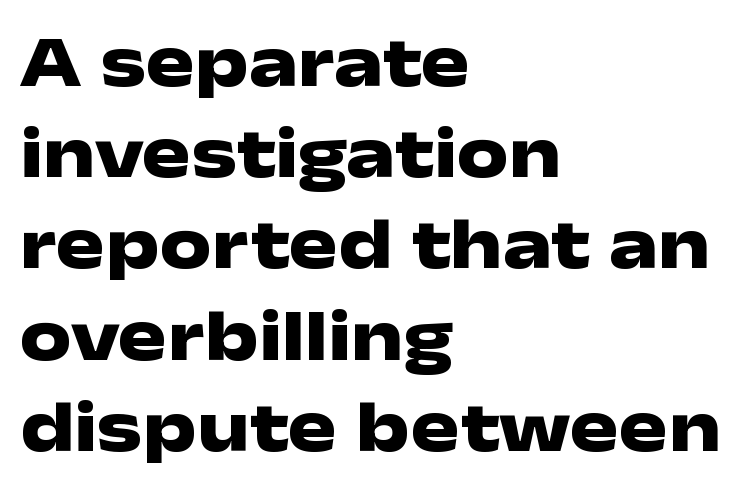
The image shows 73 px heavy, wide sans-serif type, upright; set left-aligned, normal line spacing (1.25x), normal letter spacing, not underlined; low stroke contrast and a medium x-height.
